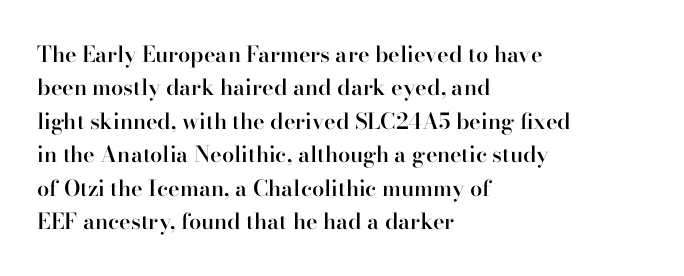
The image shows 22 px text type, upright; set left-aligned, normal line spacing (1.52x), normal letter spacing, not underlined.
